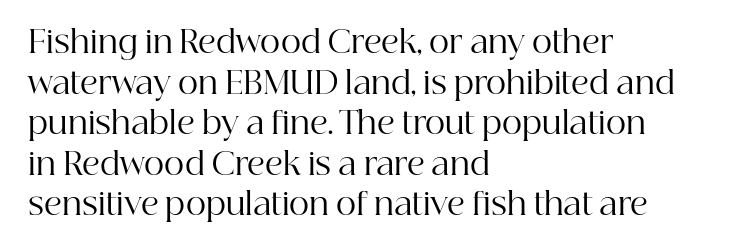
{"serif": "yes", "italic": "no", "bold": "no", "weight": "regular", "width": "normal", "stroke_contrast": "high", "x_height": "medium", "monospaced": "no", "underline": "no", "align": "left", "line_spacing": "normal", "line_spacing_ratio": 1.31, "letter_spacing": "normal", "letter_spacing_em": 0.0, "glyph_px": 31}
